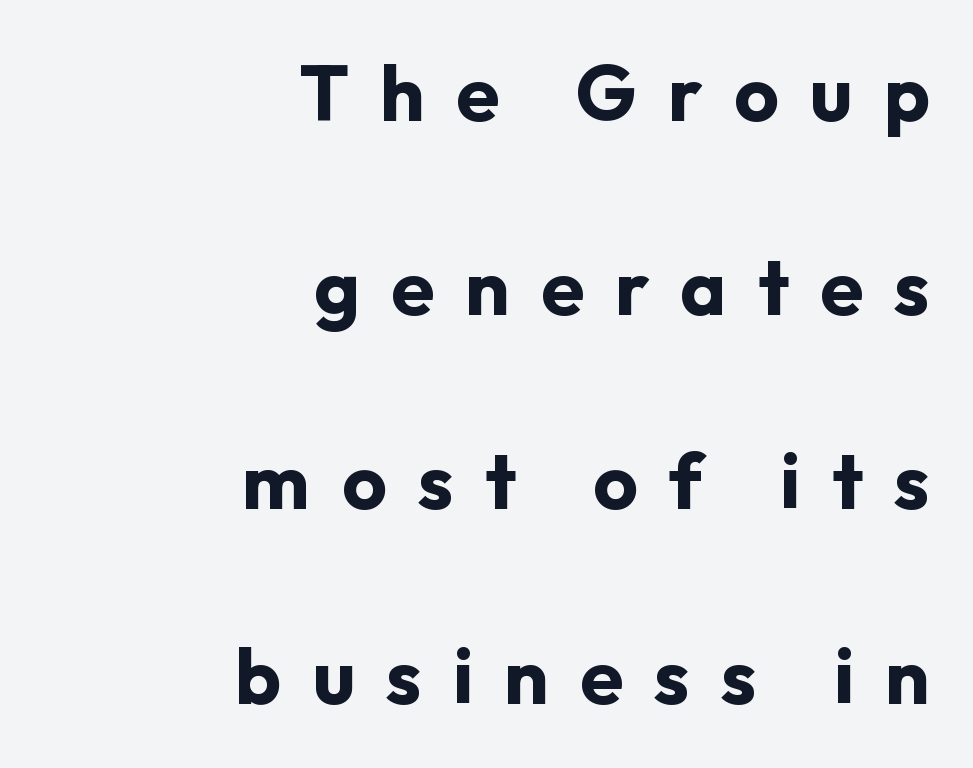
{"serif": "no", "italic": "no", "bold": "yes", "weight": "bold", "width": "normal", "stroke_contrast": "low", "x_height": "medium", "monospaced": "no", "underline": "no", "align": "right", "line_spacing": "loose", "line_spacing_ratio": 2.49, "letter_spacing": "wide", "letter_spacing_em": 0.4, "glyph_px": 78}
